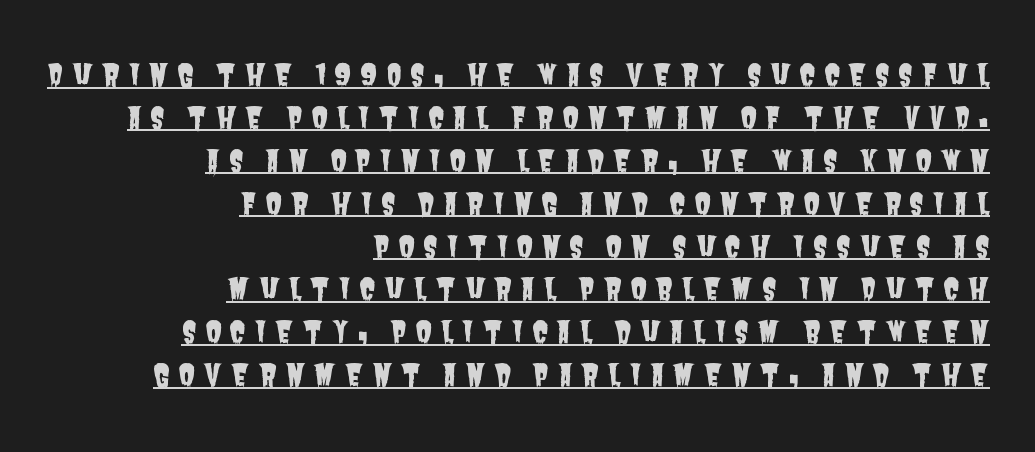
{"serif": "no", "width": "condensed", "stroke_contrast": "low", "x_height": "large", "monospaced": "no", "underline": "yes", "align": "right", "line_spacing": "normal", "line_spacing_ratio": 1.43, "letter_spacing": "wide", "letter_spacing_em": 0.28, "glyph_px": 30}
